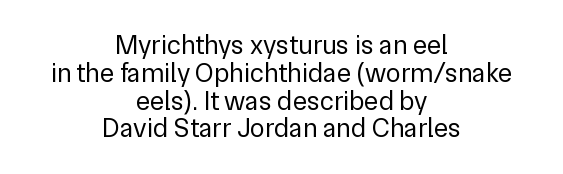
The leading is snug, giving the passage a crowded texture. The text block is weighted toward neither margin, spreading evenly from the middle. Default kerning and tracking; the words read as compact shapes. Unbolded letterforms with no extra heft. Style check: upright. Rule under the text: the space is simply empty.
